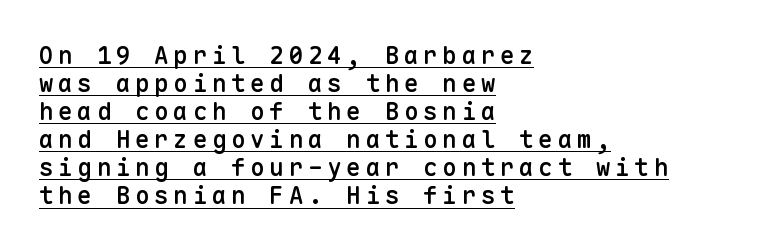
The letters are spread apart with noticeably loose tracking. Is there an underline? Yes — a line sits under the letters. In CSS terms this would be text-align: left. In terms of weight, the rendering is demibold, just under bold. Posture: straight, roman, zero tilt.
